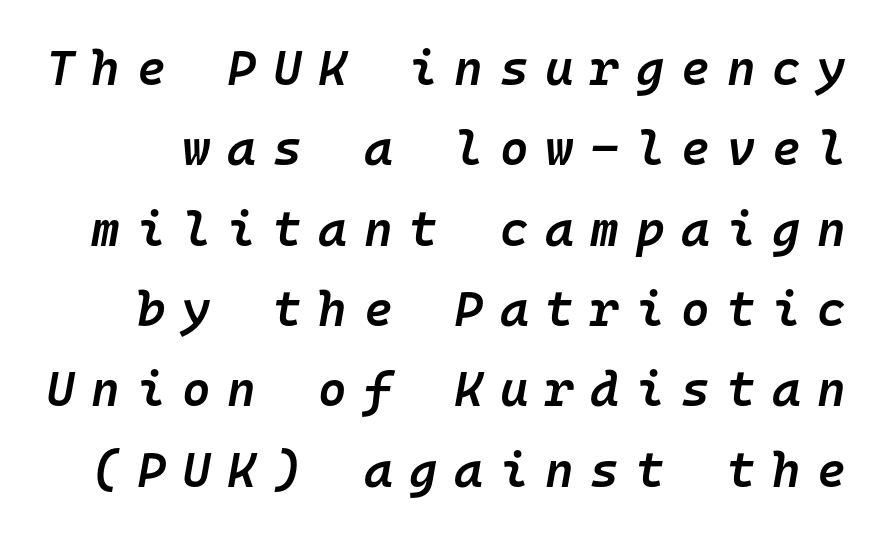
Only glyphs here, with clear space below each row. Students, note that the glyphs here are deliberately spaced far apart. The whole block is typeset with a tilt. Vertical spacing — default. Each letter, wide or thin by design, is forced into the same width here. On the weight axis this lands at semibold, roughly 600.
